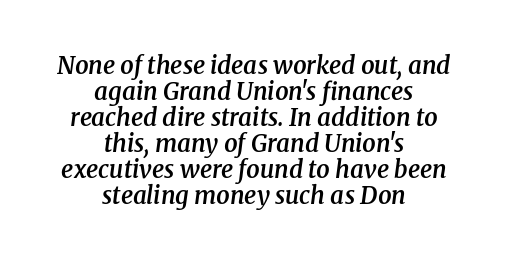
Q: Is the text bold? A: Semi-bold.
Q: Is the text italic (slanted)? A: Yes, it leans right by about 8 degrees.
Q: Is the text underlined? A: No.
Q: How is the paragraph aligned? A: Centered.
Q: Is the spacing between letters normal or unusually wide? A: Normal.
Q: Is the spacing between lines tight, normal or loose? A: Tight.
